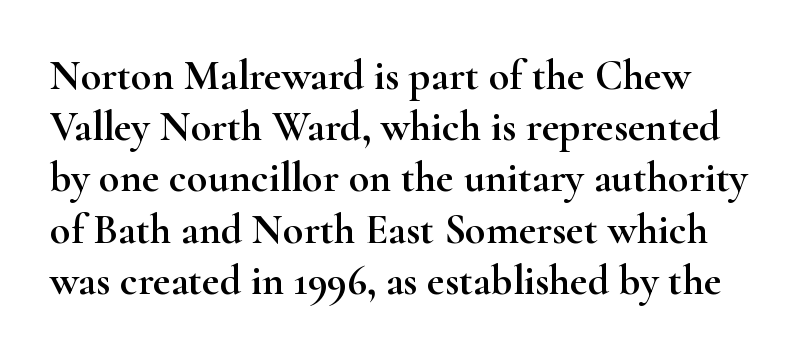
{"serif": "yes", "italic": "no", "width": "wide", "stroke_contrast": "high", "x_height": "small", "monospaced": "no", "underline": "no", "line_spacing_ratio": 1.22, "letter_spacing": "normal", "letter_spacing_em": 0.0, "glyph_px": 42}
